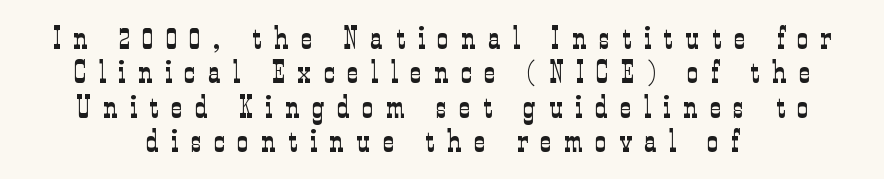
{"serif": "yes", "italic": "no", "bold": "no", "weight": "light", "width": "condensed", "stroke_contrast": "low", "x_height": "medium", "monospaced": "no", "underline": "no", "align": "center", "line_spacing": "tight", "line_spacing_ratio": 1.11, "letter_spacing": "wide", "letter_spacing_em": 0.41, "glyph_px": 31}
